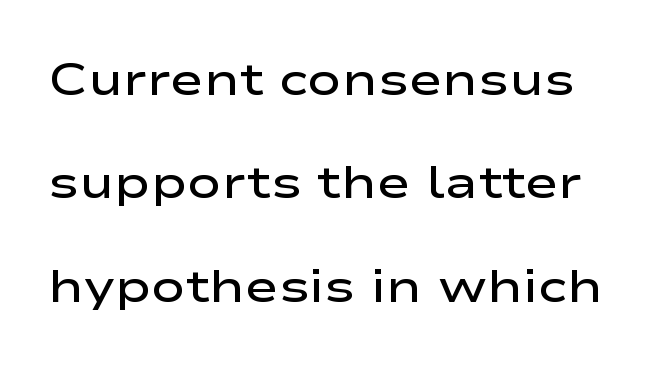
The image shows 46 px semibold, wide sans-serif type, upright; set loose line spacing (2.25x), normal letter spacing, not underlined; low stroke contrast and a medium x-height.
